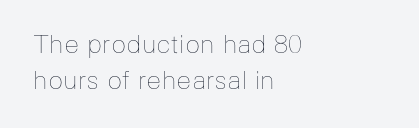
The cut favours lightness, reaching ordinary text weight at its darkest. Left-aligned paragraph, ragged on the right. There is no visible air inserted between adjacent glyphs. Has an underline been added? It has not. Upright lettering throughout. Leading matches the norm, producing a regular column.
